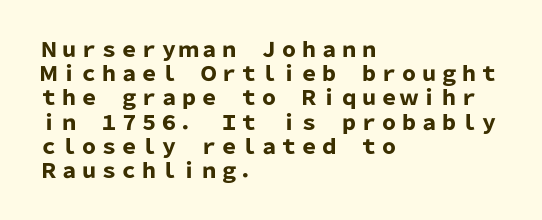
The image shows 20 px bold type, upright; set left-aligned, line spacing 1.21x, normal letter spacing, not underlined.
